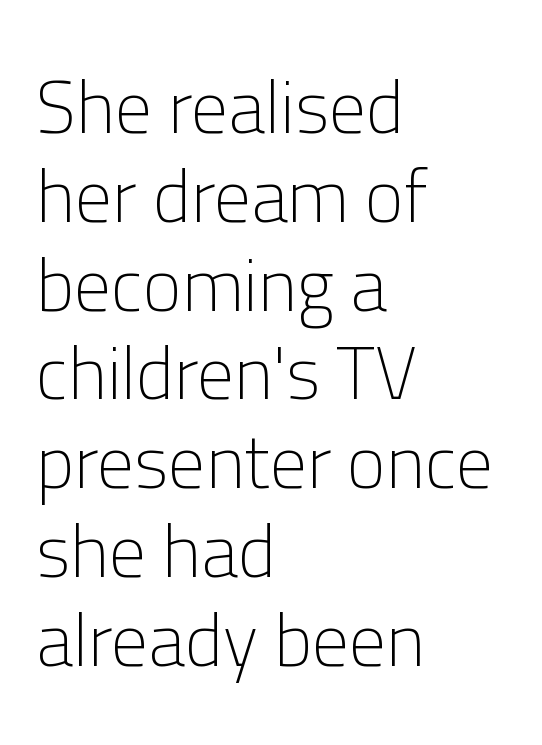
Q: Is the text bold? A: No.
Q: Is the text italic (slanted)? A: No, it is upright.
Q: Is the typeface a serif or a sans-serif typeface? A: Sans-serif.
Q: Is the text underlined? A: No.
Q: How is the paragraph aligned? A: Left-aligned.
Q: Is the spacing between letters normal or unusually wide? A: Normal.
Q: Width (condensed, normal, or wide)? A: Normal.
Q: Stroke contrast? A: Low.
Q: x-height? A: Medium.
Q: Monospaced? A: No.
